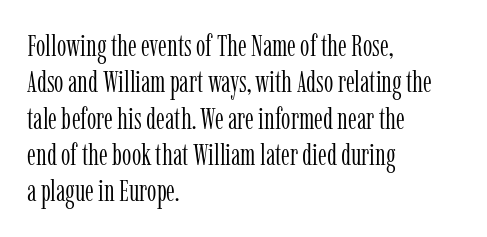
I'd call this a serif setting — the letters wear small feet. Compared with typical body copy, the letter spacing here is the same. Casual observation: everything's shoved over to the left. Nope, not italic — everything's standing straight. The zone under the glyphs is completely vacant. Varying glyph widths throughout — classic text-font behaviour.
